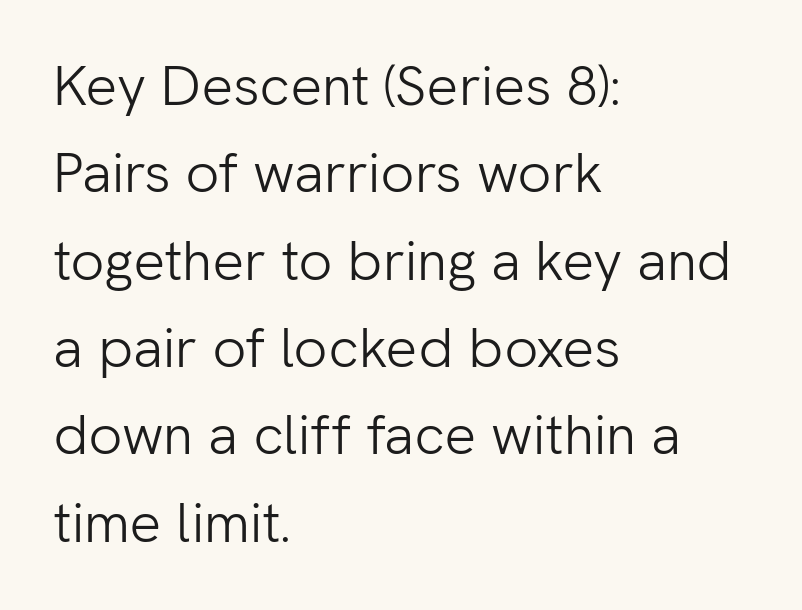
Q: Is the text bold? A: No.
Q: Is the text italic (slanted)? A: No, it is upright.
Q: Is the typeface a serif or a sans-serif typeface? A: Sans-serif.
Q: Is the text underlined? A: No.
Q: How is the paragraph aligned? A: Left-aligned.
Q: Is the spacing between letters normal or unusually wide? A: Normal.
Q: Is the spacing between lines tight, normal or loose? A: Normal.
Q: Width (condensed, normal, or wide)? A: Normal.
Q: Stroke contrast? A: Low.
Q: x-height? A: Medium.
Q: Monospaced? A: No.
